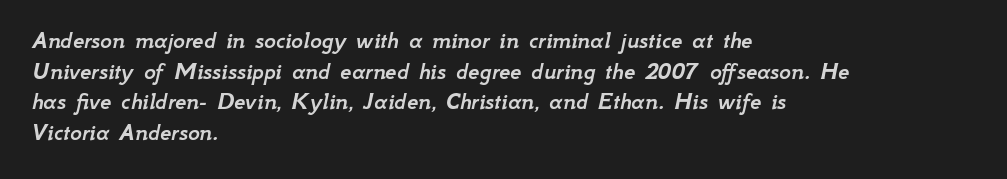
Q: Is the text italic (slanted)? A: Yes, it leans right by about 12 degrees.
Q: Is the text underlined? A: No.
Q: How is the paragraph aligned? A: Left-aligned.
Q: Is the spacing between letters normal or unusually wide? A: Normal.
